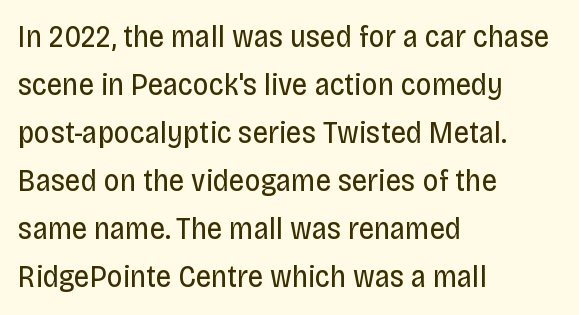
{"serif": "no", "italic": "no", "bold": "no", "weight": "regular", "width": "condensed", "stroke_contrast": "low", "x_height": "large", "monospaced": "no", "underline": "no", "align": "left", "line_spacing": "normal", "line_spacing_ratio": 1.55, "letter_spacing": "normal", "letter_spacing_em": 0.0, "glyph_px": 31}
